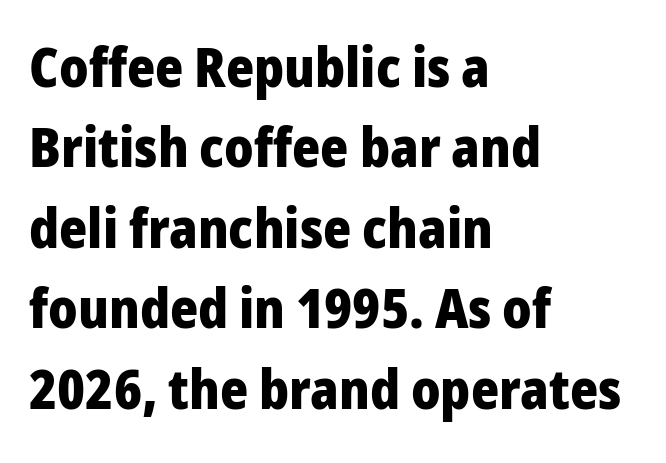
The image shows 54 px heavy sans-serif type, upright; set left-aligned, normal line spacing (1.49x), normal letter spacing, not underlined; low stroke contrast and a medium x-height.
